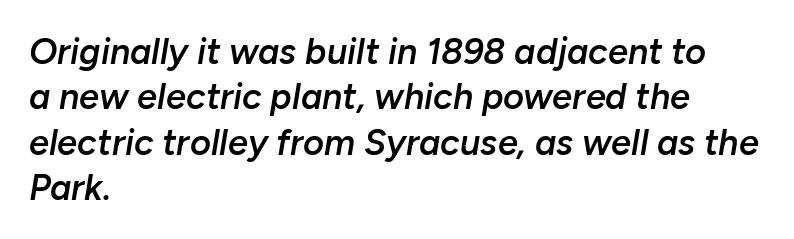
Q: Is the text bold? A: Semi-bold.
Q: Is the text italic (slanted)? A: Yes, it leans right by about 10 degrees.
Q: Is the text underlined? A: No.
Q: How is the paragraph aligned? A: Left-aligned.
Q: Is the spacing between letters normal or unusually wide? A: Normal.
Q: Is the spacing between lines tight, normal or loose? A: Normal.
Q: Width (condensed, normal, or wide)? A: Normal.
Q: Stroke contrast? A: Low.
Q: x-height? A: Medium.
Q: Monospaced? A: No.
